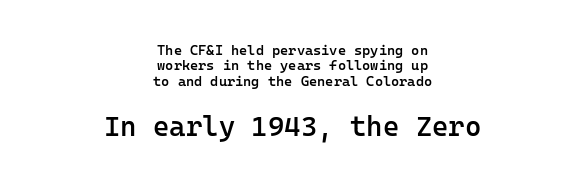
Note the uniform advance width — an 'i' takes as much space as an 'm'. The passage shown is typeset with a sans-serif family. The designer dialed line spacing down below the default. Italic? Not at all — the glyphs are vertical. Does extra space separate the letters? No, they use regular spacing. As a designer I'd log this as weight 600, semibold.
